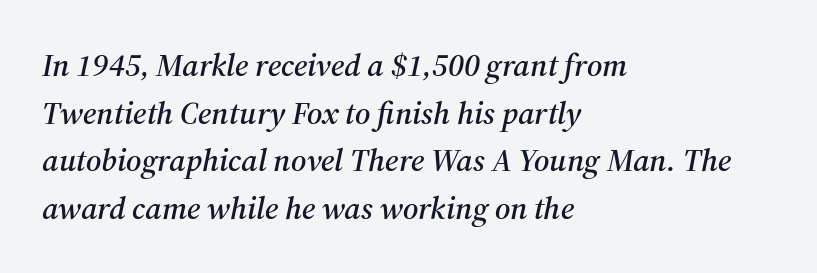
The image shows 32 px serif type, italic (leaning right); set left-aligned, normal line spacing (1.49x), normal letter spacing, not underlined; medium stroke contrast and a medium x-height.
